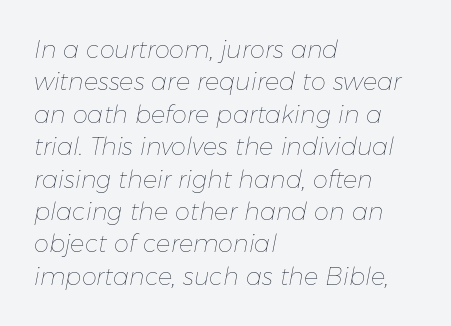
Q: Is the text bold? A: No.
Q: Is the text italic (slanted)? A: Yes, it leans right by about 11 degrees.
Q: Is the text underlined? A: No.
Q: How is the paragraph aligned? A: Left-aligned.
Q: Is the spacing between letters normal or unusually wide? A: Normal.
Q: Is the spacing between lines tight, normal or loose? A: Normal.
